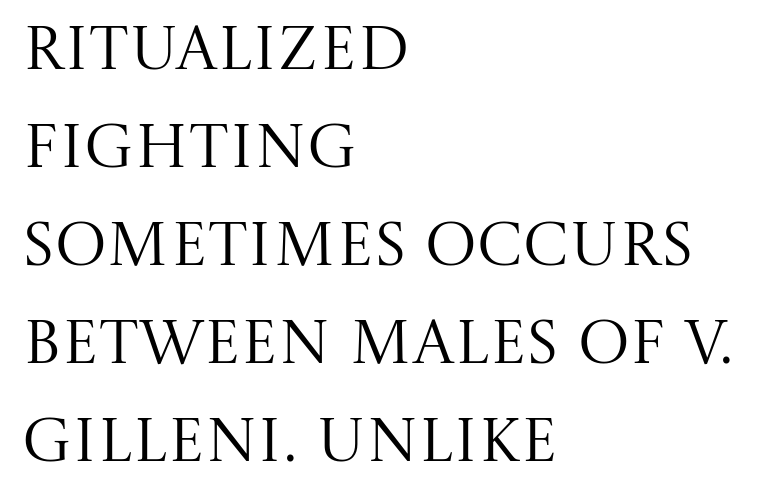
The image shows 62 px regular-weight serif type, upright; set left-aligned, normal line spacing (1.58x), normal letter spacing, not underlined; medium stroke contrast and a large x-height.
